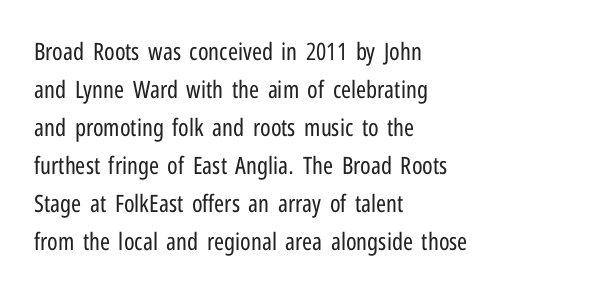
Q: Is the text bold? A: No.
Q: Is the text italic (slanted)? A: No, it is upright.
Q: Is the text underlined? A: No.
Q: How is the paragraph aligned? A: Left-aligned.
Q: Is the spacing between letters normal or unusually wide? A: Normal.
Q: Is the spacing between lines tight, normal or loose? A: Normal.
